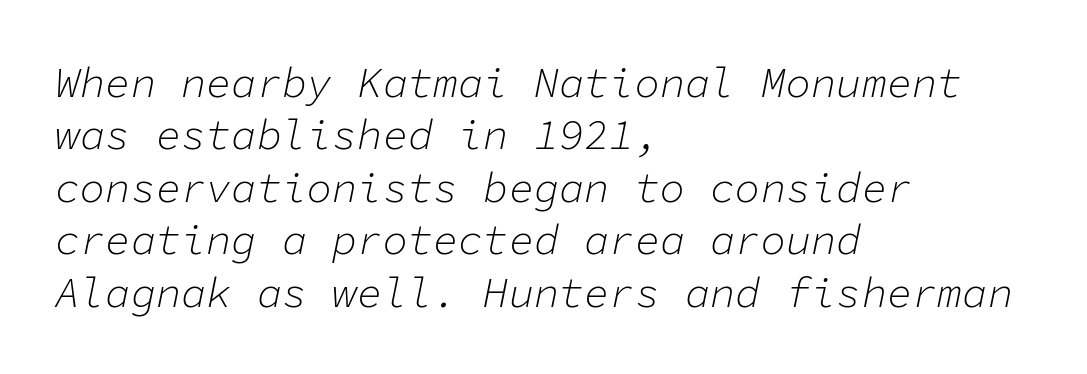
{"italic": "yes", "lean": "right", "slant_degrees": 11, "bold": "no", "weight": "light", "width": "normal", "stroke_contrast": "low", "x_height": "medium", "monospaced": "yes", "underline": "no", "align": "left", "line_spacing": "normal", "line_spacing_ratio": 1.25, "letter_spacing": "normal", "letter_spacing_em": 0.0, "glyph_px": 42}
